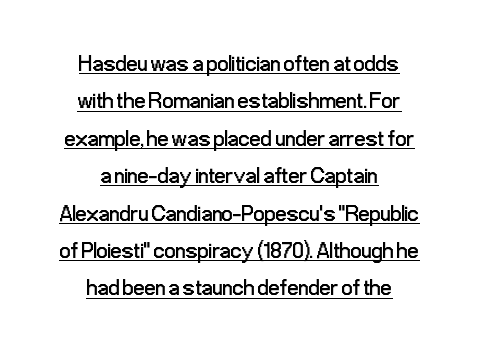
{"italic": "no", "bold": "no", "underline": "yes", "align": "center", "line_spacing": "normal", "line_spacing_ratio": 1.7, "letter_spacing": "normal", "letter_spacing_em": 0.0, "glyph_px": 22}
